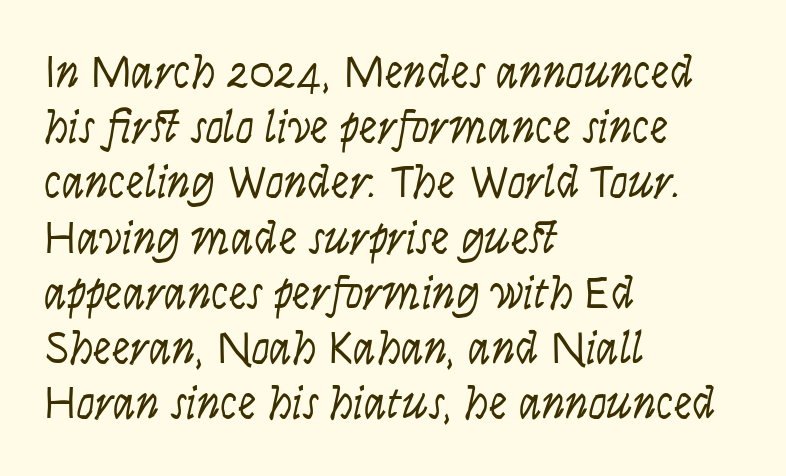
{"italic": "yes", "lean": "right", "slant_degrees": 9, "bold": "no", "weight": "light", "width": "condensed", "stroke_contrast": "low", "x_height": "large", "monospaced": "no", "underline": "no", "align": "left", "line_spacing_ratio": 1.2, "letter_spacing": "normal", "letter_spacing_em": 0.0, "glyph_px": 46}
